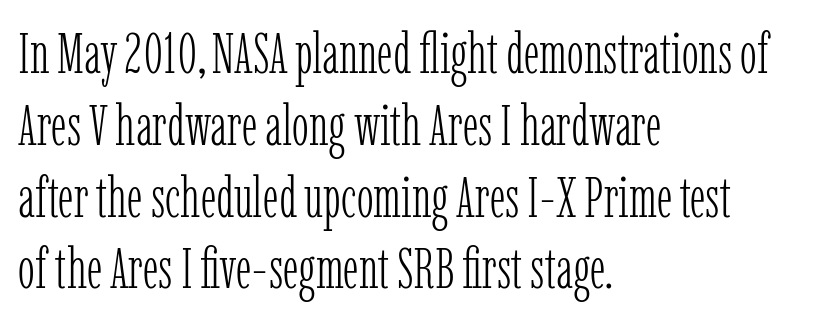
Q: Is the text bold? A: No.
Q: Is the text italic (slanted)? A: No, it is upright.
Q: Is the typeface a serif or a sans-serif typeface? A: Serif.
Q: Is the text underlined? A: No.
Q: How is the paragraph aligned? A: Left-aligned.
Q: Is the spacing between letters normal or unusually wide? A: Normal.
Q: Is the spacing between lines tight, normal or loose? A: Normal.
Q: Width (condensed, normal, or wide)? A: Condensed.
Q: Stroke contrast? A: Low.
Q: x-height? A: Medium.
Q: Monospaced? A: No.
